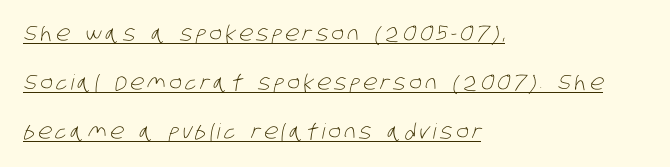
{"bold": "no", "underline": "yes", "align": "left", "line_spacing": "loose", "line_spacing_ratio": 2.34, "glyph_px": 21}
